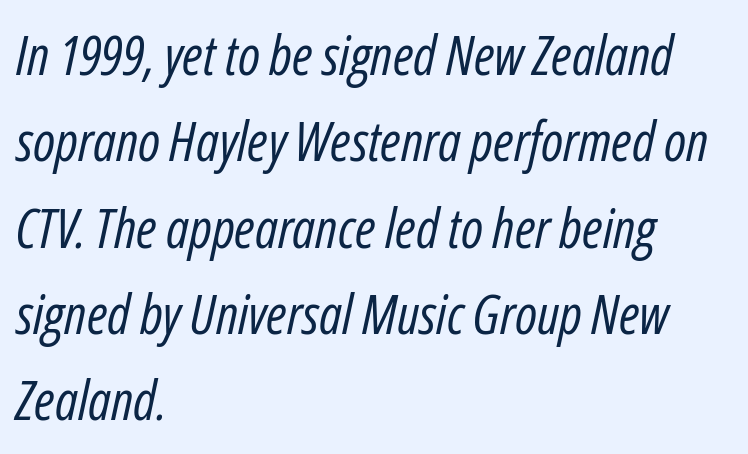
Q: Is the text bold? A: No.
Q: Is the text italic (slanted)? A: Yes, it leans right by about 12 degrees.
Q: Is the text underlined? A: No.
Q: How is the paragraph aligned? A: Left-aligned.
Q: Is the spacing between letters normal or unusually wide? A: Normal.
Q: Is the spacing between lines tight, normal or loose? A: Normal.
Q: Width (condensed, normal, or wide)? A: Condensed.
Q: Stroke contrast? A: Low.
Q: x-height? A: Medium.
Q: Monospaced? A: No.
